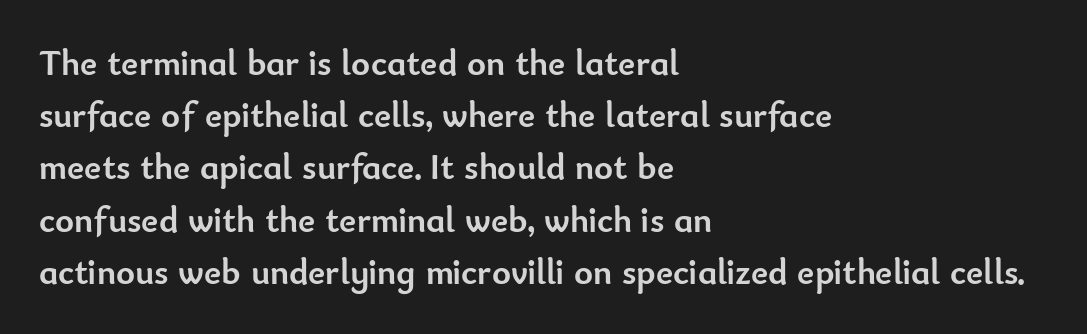
Strokes here are thick enough to call this a true bold. A typesetter would call this leading conventional body-copy spacing. Check under the words: just untouched page. Compared with typical body copy, the letter spacing here is the same. The letters carry no serifs — their stems end cleanly without finishing strokes. In CSS terms this would be text-align: left.
